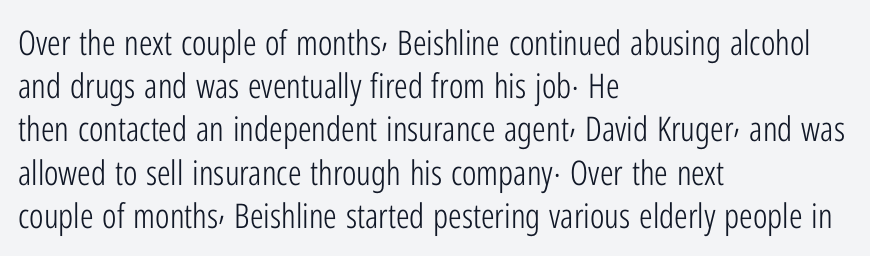
The image shows 34 px light, condensed sans-serif type, upright; set left-aligned, normal line spacing (1.27x), normal letter spacing, not underlined; low stroke contrast and a medium x-height.
